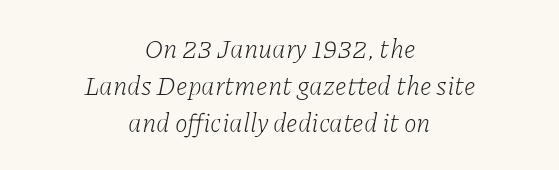
The letterforms sit at book weight or below. Leading matches the norm, producing a regular column. The typography opts for an oblique posture over an upright one. Just letters on the line, the space beneath them empty. Layout note: lines centered.
